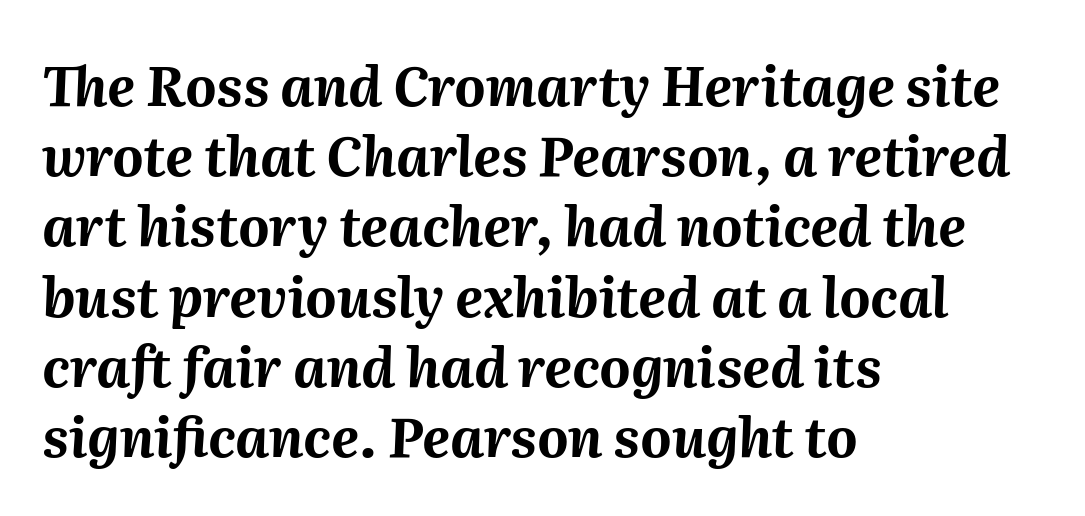
Q: Is the text bold? A: Yes.
Q: Is the text italic (slanted)? A: Yes, it leans right by about 2 degrees.
Q: Is the text underlined? A: No.
Q: How is the paragraph aligned? A: Left-aligned.
Q: Is the spacing between letters normal or unusually wide? A: Normal.
Q: Is the spacing between lines tight, normal or loose? A: Normal.
Q: Width (condensed, normal, or wide)? A: Normal.
Q: Stroke contrast? A: Medium.
Q: x-height? A: Medium.
Q: Monospaced? A: No.
